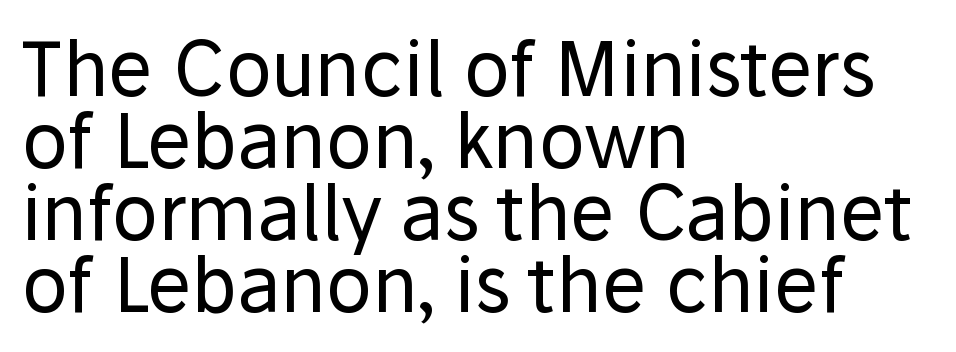
{"serif": "no", "italic": "no", "bold": "no", "weight": "regular", "width": "normal", "stroke_contrast": "low", "x_height": "medium", "monospaced": "no", "underline": "no", "align": "left", "line_spacing": "tight", "line_spacing_ratio": 0.96, "letter_spacing": "normal", "letter_spacing_em": 0.0, "glyph_px": 75}
